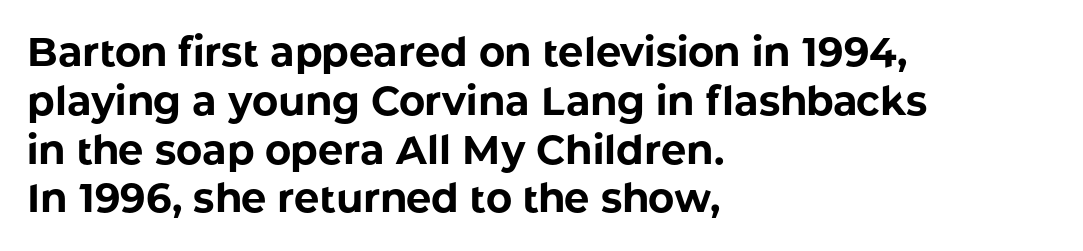
{"serif": "no", "italic": "no", "bold": "yes", "weight": "bold", "width": "normal", "stroke_contrast": "low", "x_height": "medium", "monospaced": "no", "underline": "no", "align": "left", "line_spacing_ratio": 1.22, "letter_spacing": "normal", "letter_spacing_em": 0.0, "glyph_px": 40}
